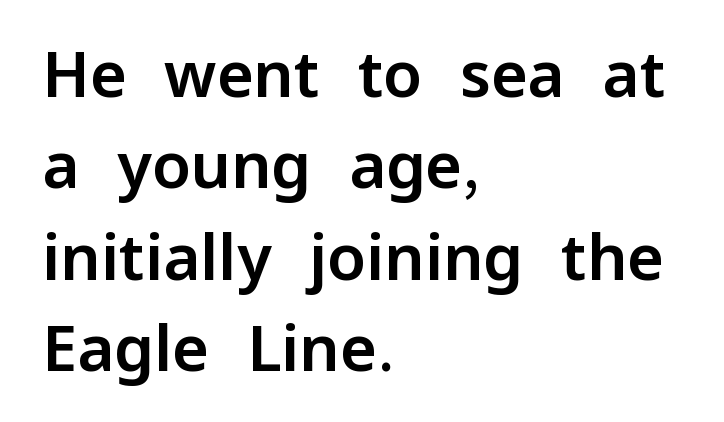
The passage shown stacks its lines at a standard gap. The rendering uses natural spacing where letterforms have individual widths. Ordinary non-slanted type is in use. The face used here is a sans, in the tradition of grotesques and geometrics. The line texture is even and compact thanks to regular tracking. Letters rest on an invisible, unmarked baseline.
